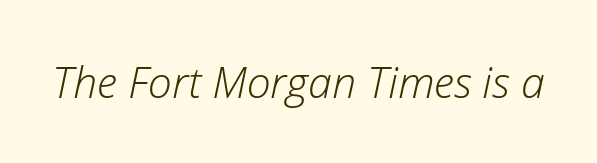
The image shows 43 px light type, italic (leaning right); set normal letter spacing, not underlined; low stroke contrast and a medium x-height.
